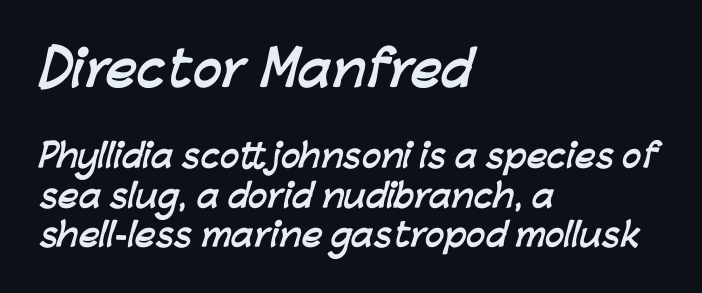
The image shows 48 px semibold sans-serif type; set left-aligned, line spacing 1.23x, normal letter spacing, not underlined; the first (top) block is 1.5x larger; low stroke contrast and a medium x-height.
